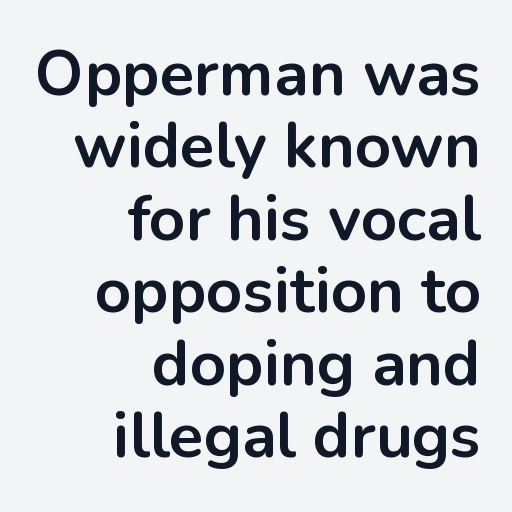
Q: Is the text bold? A: Yes.
Q: Is the text italic (slanted)? A: No, it is upright.
Q: Is the typeface a serif or a sans-serif typeface? A: Sans-serif.
Q: Is the text underlined? A: No.
Q: How is the paragraph aligned? A: Right-aligned.
Q: Is the spacing between letters normal or unusually wide? A: Normal.
Q: Is the spacing between lines tight, normal or loose? A: Tight.
Q: Width (condensed, normal, or wide)? A: Normal.
Q: Stroke contrast? A: Low.
Q: x-height? A: Medium.
Q: Monospaced? A: No.
